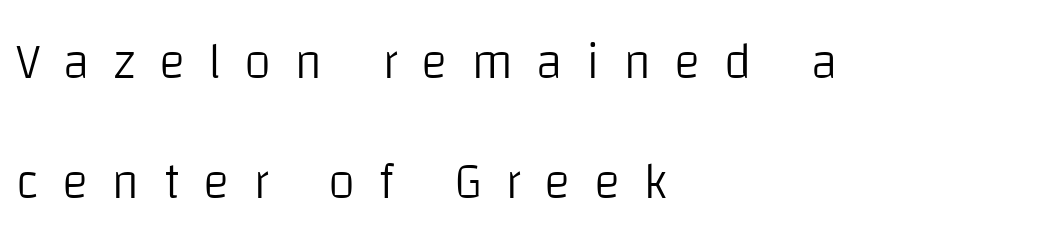
Q: Is the text bold? A: No.
Q: Is the text italic (slanted)? A: No, it is upright.
Q: Is the typeface a serif or a sans-serif typeface? A: Sans-serif.
Q: Is the text underlined? A: No.
Q: How is the paragraph aligned? A: Left-aligned.
Q: Is the spacing between letters normal or unusually wide? A: Unusually wide.
Q: Is the spacing between lines tight, normal or loose? A: Loose.
Q: Width (condensed, normal, or wide)? A: Normal.
Q: Stroke contrast? A: Low.
Q: x-height? A: Large.
Q: Monospaced? A: No.
